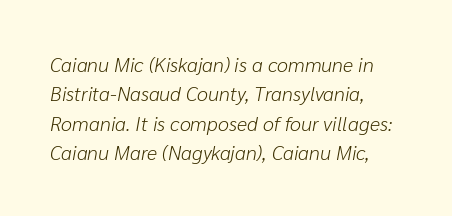
{"italic": "yes", "lean": "right", "slant_degrees": 10, "bold": "no", "underline": "no", "align": "left", "line_spacing": "normal", "line_spacing_ratio": 1.47, "letter_spacing": "normal", "letter_spacing_em": 0.0, "glyph_px": 20}
